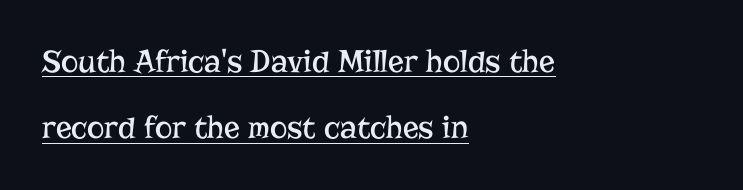
The letters advance in unequal steps, a hallmark of proportional type. The letters look calm and open, with moderate or lighter stems. A serif font was chosen for this passage. Posture: vertical.
